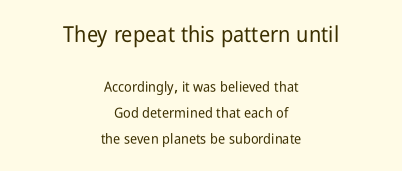
Q: Is the text italic (slanted)? A: No, it is upright.
Q: Is the text underlined? A: No.
Q: How is the paragraph aligned? A: Centered.
Q: Is the spacing between letters normal or unusually wide? A: Normal.
Q: Which block of text is set in a larger size, the first (top) or the second (bottom)? A: The first (top) one.
